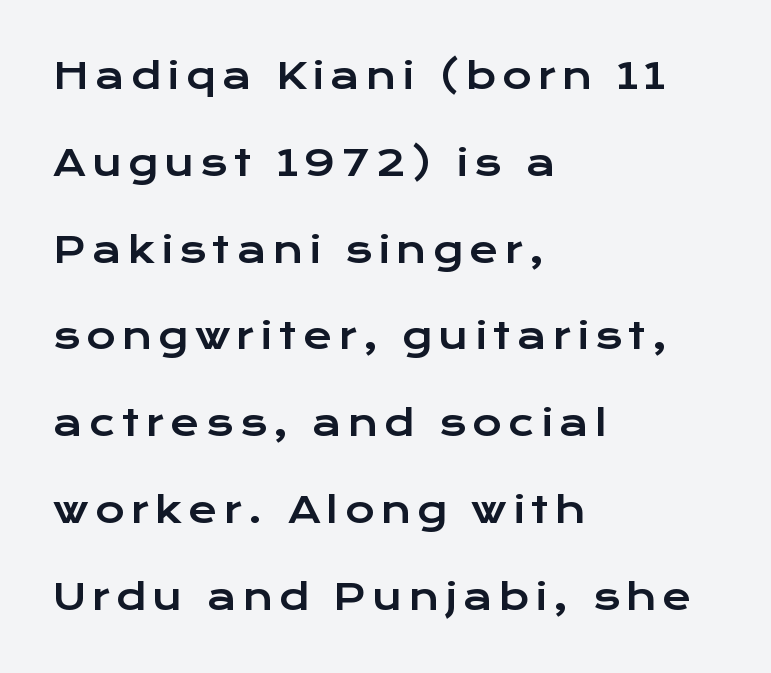
Here the designer chose a conventional face with non-uniform glyph widths. Grotesque or geometric, the face here clearly has no serifs. Does the leading feel generous? Absolutely, it's lavish. This sample is left-justified, so line endings fall wherever the words run out.
